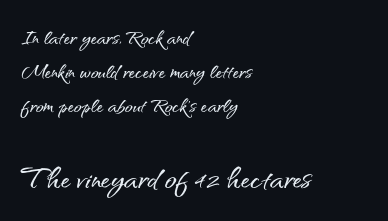
Characters follow at the spacing the type designer built in. The designer gave the closing block more size than the opening block. Is there much room between lines? A standard amount, neither cramped nor airy. A bare baseline throughout the passage.
